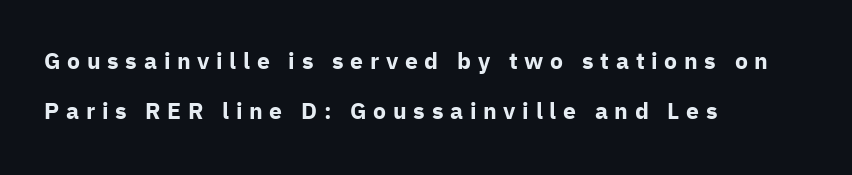
{"italic": "no", "bold": "yes", "underline": "no", "align": "left", "line_spacing": "loose", "line_spacing_ratio": 2.19, "letter_spacing": "wide", "letter_spacing_em": 0.29, "glyph_px": 23}
